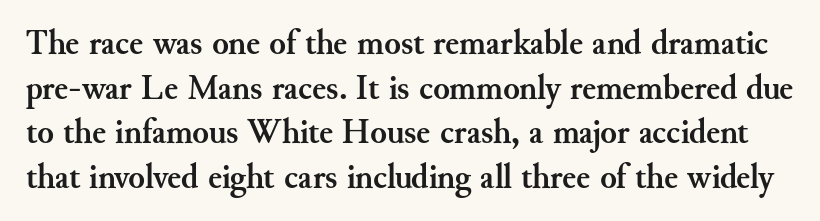
Q: Is the text bold? A: Yes.
Q: Is the text italic (slanted)? A: No, it is upright.
Q: Is the typeface a serif or a sans-serif typeface? A: Serif.
Q: Is the text underlined? A: No.
Q: Is the spacing between letters normal or unusually wide? A: Normal.
Q: Is the spacing between lines tight, normal or loose? A: Normal.
Q: Width (condensed, normal, or wide)? A: Normal.
Q: Stroke contrast? A: Medium.
Q: x-height? A: Small.
Q: Monospaced? A: No.
